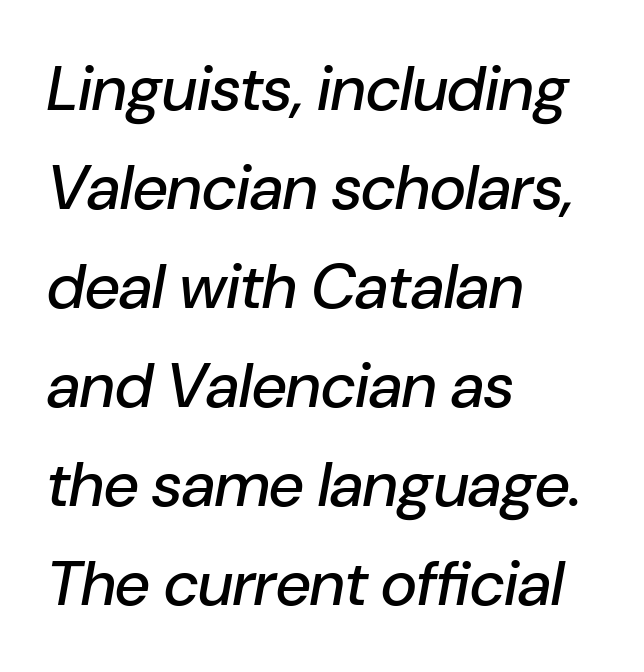
{"italic": "yes", "lean": "right", "slant_degrees": 10, "width": "normal", "stroke_contrast": "low", "x_height": "medium", "monospaced": "no", "underline": "no", "align": "left", "line_spacing": "normal", "line_spacing_ratio": 1.57, "letter_spacing": "normal", "letter_spacing_em": 0.0, "glyph_px": 63}
